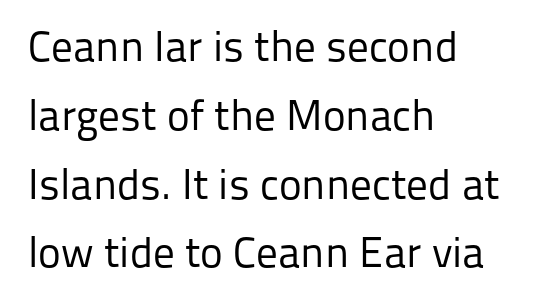
Q: Is the text bold? A: No.
Q: Is the text italic (slanted)? A: No, it is upright.
Q: Is the typeface a serif or a sans-serif typeface? A: Sans-serif.
Q: Is the text underlined? A: No.
Q: How is the paragraph aligned? A: Left-aligned.
Q: Is the spacing between letters normal or unusually wide? A: Normal.
Q: Is the spacing between lines tight, normal or loose? A: Normal.
Q: Width (condensed, normal, or wide)? A: Normal.
Q: Stroke contrast? A: Low.
Q: x-height? A: Medium.
Q: Monospaced? A: No.
